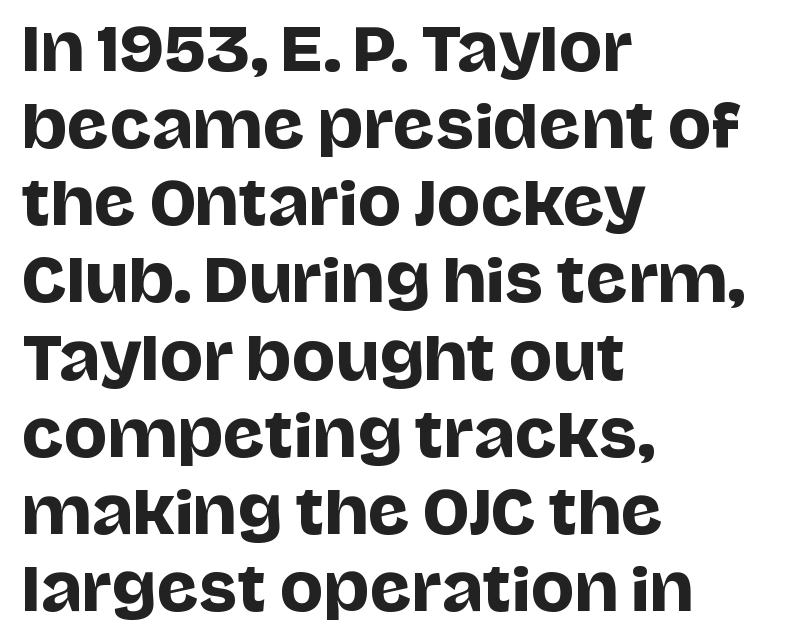
The image shows 58 px sans-serif type, upright; set left-aligned, normal line spacing (1.33x), normal letter spacing, not underlined; low stroke contrast and a large x-height.
